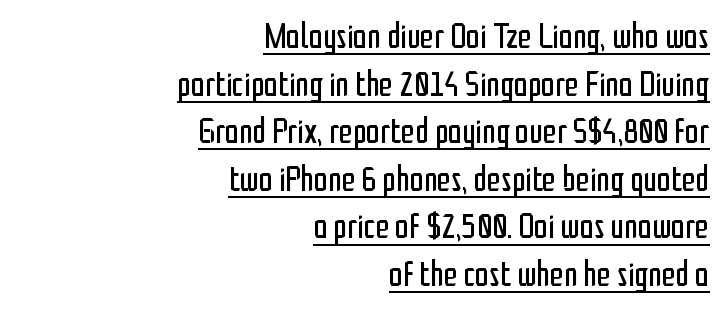
{"serif": "no", "italic": "no", "bold": "no", "weight": "regular", "width": "condensed", "stroke_contrast": "low", "x_height": "medium", "monospaced": "no", "underline": "yes", "align": "right", "line_spacing": "normal", "line_spacing_ratio": 1.36, "letter_spacing": "normal", "letter_spacing_em": 0.0, "glyph_px": 35}
